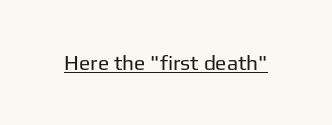
{"italic": "no", "bold": "no", "underline": "yes", "letter_spacing": "normal", "letter_spacing_em": 0.0, "glyph_px": 21}
